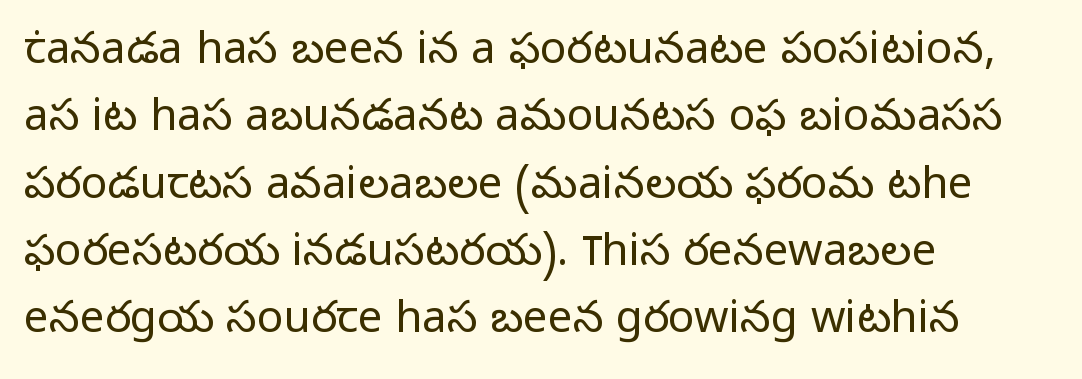
{"serif": "no", "italic": "no", "bold": "no", "weight": "light", "width": "normal", "stroke_contrast": "low", "x_height": "medium", "monospaced": "no", "underline": "no", "align": "left", "line_spacing": "normal", "line_spacing_ratio": 1.53, "letter_spacing": "normal", "letter_spacing_em": 0.0, "glyph_px": 44}
